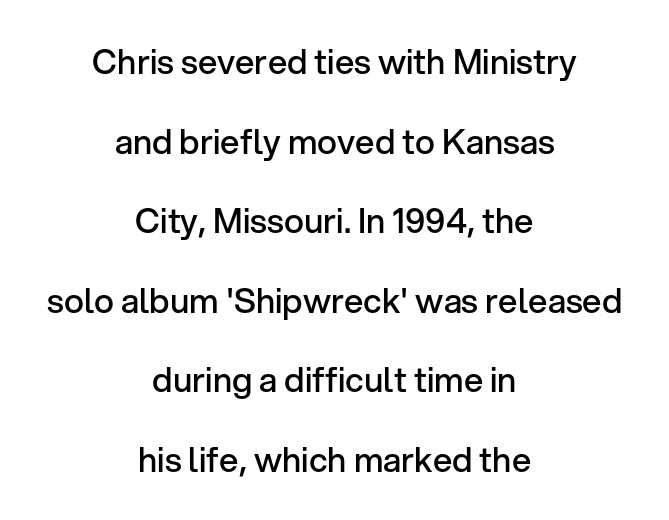
The image shows 34 px semibold sans-serif type, upright; set centered, loose line spacing (2.34x), normal letter spacing, not underlined; low stroke contrast and a medium x-height.
